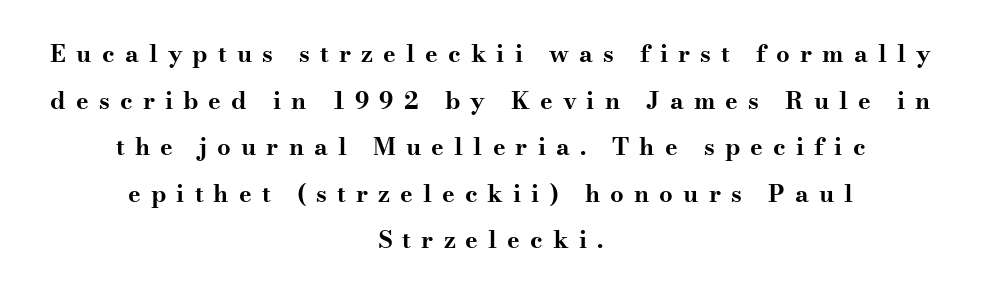
The line-height multiplier appears high, well above default. The passage shown has open, widely tracked lettering throughout. Emphasis by weight is at full strength: bold. Clear beneath every line of the passage. Italic: no, the glyphs are upright roman. Horizontally, the lines are justified to the midpoint only.
